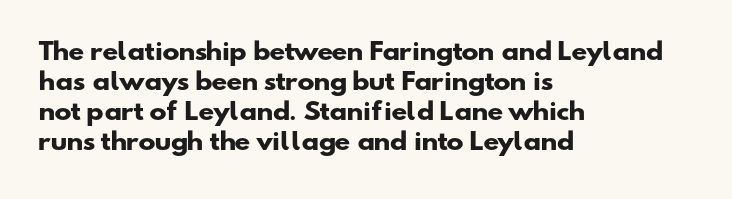
Q: Is the text bold? A: Yes.
Q: Is the text underlined? A: No.
Q: How is the paragraph aligned? A: Left-aligned.
Q: Is the spacing between letters normal or unusually wide? A: Normal.
Q: Is the spacing between lines tight, normal or loose? A: Normal.
